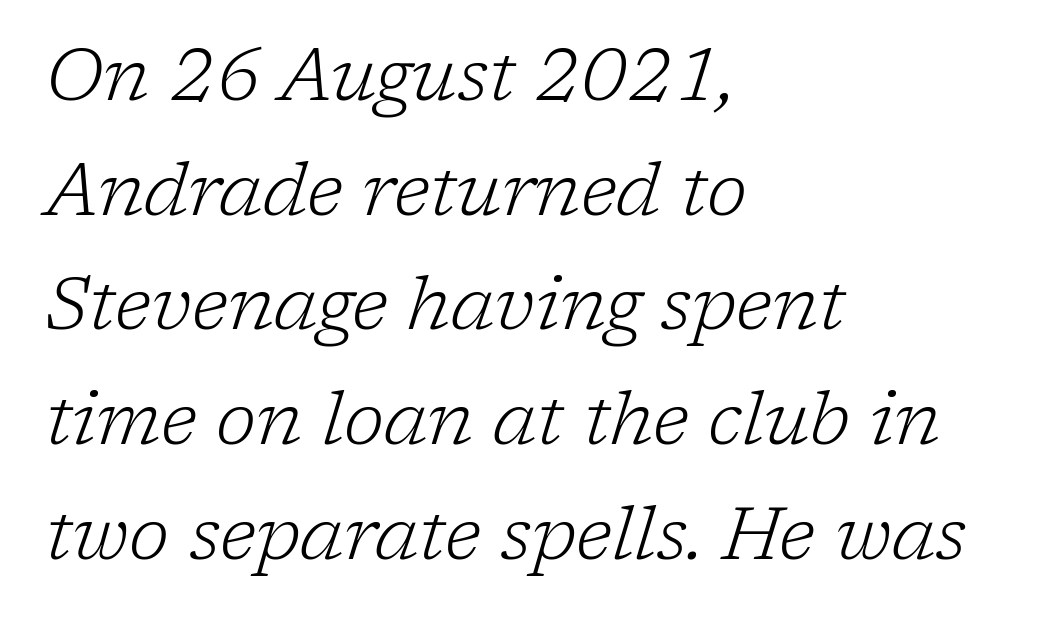
Q: Is the text bold? A: No.
Q: Is the text italic (slanted)? A: Yes, it leans right by about 17 degrees.
Q: Is the typeface a serif or a sans-serif typeface? A: Serif.
Q: Is the text underlined? A: No.
Q: How is the paragraph aligned? A: Left-aligned.
Q: Is the spacing between letters normal or unusually wide? A: Normal.
Q: Is the spacing between lines tight, normal or loose? A: Normal.
Q: Width (condensed, normal, or wide)? A: Normal.
Q: Stroke contrast? A: Low.
Q: x-height? A: Medium.
Q: Monospaced? A: No.
